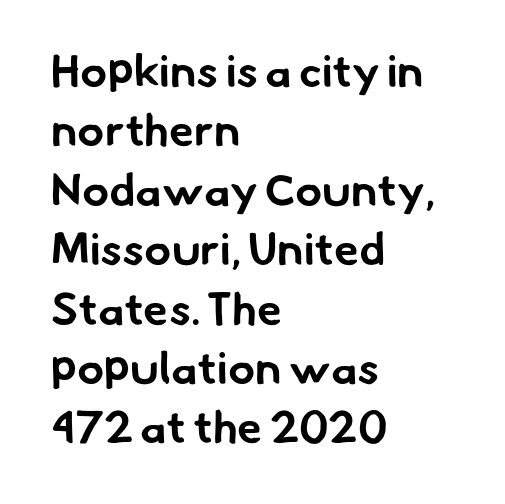
Horizontal alignment here is leftward, the default for most running prose. The letters advance in unequal steps, a hallmark of proportional type. In terms of weight, the rendering is a true, heavy bold. The passage shown is not underscored anywhere. Unlike a traditional serif, this face leaves its strokes unadorned.
